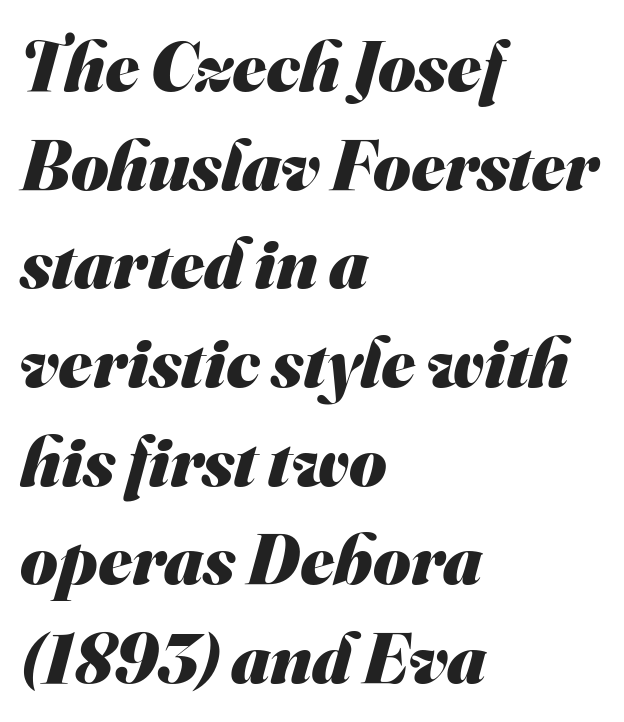
Q: Is the text bold? A: Yes.
Q: Is the typeface a serif or a sans-serif typeface? A: Sans-serif.
Q: Is the text underlined? A: No.
Q: How is the paragraph aligned? A: Left-aligned.
Q: Is the spacing between letters normal or unusually wide? A: Normal.
Q: Is the spacing between lines tight, normal or loose? A: Normal.
Q: Width (condensed, normal, or wide)? A: Normal.
Q: Stroke contrast? A: Medium.
Q: x-height? A: Small.
Q: Monospaced? A: No.
